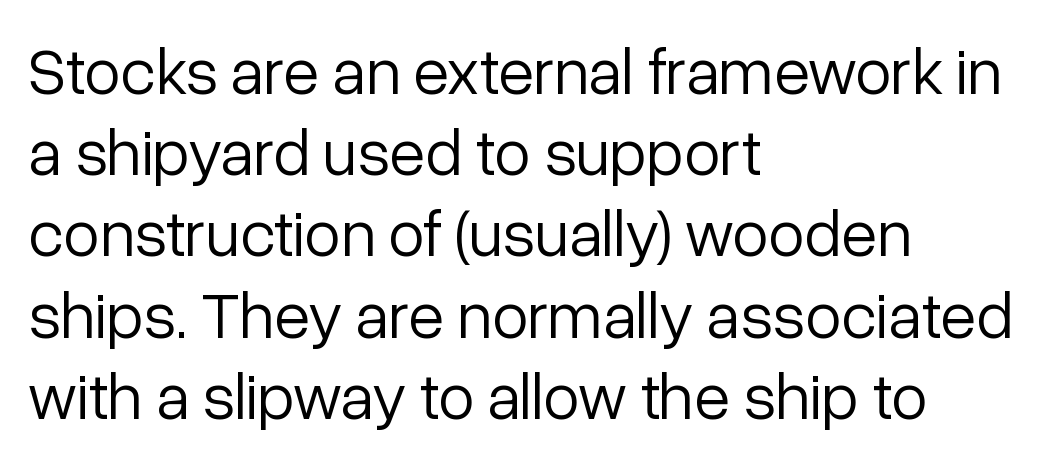
The image shows 66 px light sans-serif type, upright; set left-aligned, line spacing 1.23x, normal letter spacing, not underlined; low stroke contrast and a medium x-height.
